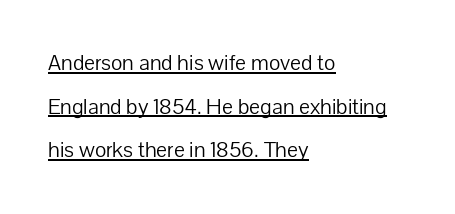
{"italic": "no", "bold": "no", "underline": "yes", "align": "left", "line_spacing": "loose", "line_spacing_ratio": 1.9, "letter_spacing": "normal", "letter_spacing_em": 0.0, "glyph_px": 23}
